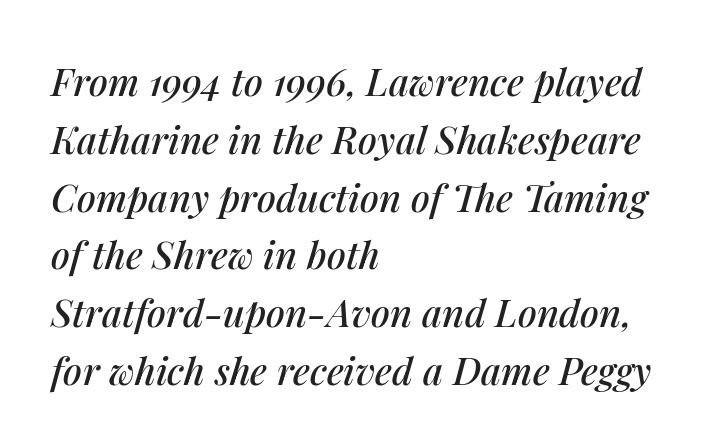
Q: Is the text italic (slanted)? A: Yes, it leans right by about 14 degrees.
Q: Is the text underlined? A: No.
Q: How is the paragraph aligned? A: Left-aligned.
Q: Is the spacing between letters normal or unusually wide? A: Normal.
Q: Is the spacing between lines tight, normal or loose? A: Normal.
Q: Width (condensed, normal, or wide)? A: Normal.
Q: Stroke contrast? A: Medium.
Q: x-height? A: Medium.
Q: Monospaced? A: No.
